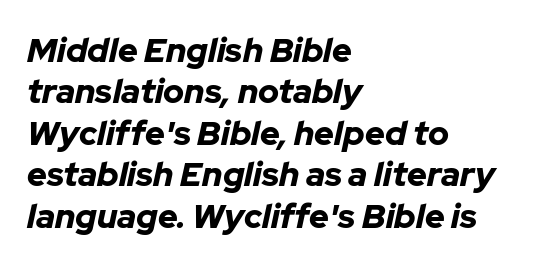
A dark, heavy texture on the line: the type is bold. Plain, unruled lines of type. Italic? Definitely — the glyphs are oblique. The type is set solid horizontally, with unmodified tracking.
